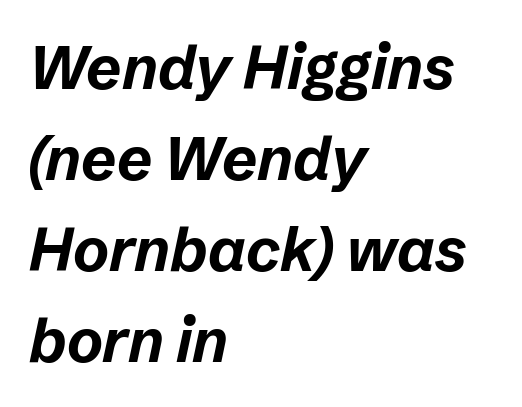
The image shows 61 px bold type, italic (leaning right); set left-aligned, normal line spacing (1.49x), normal letter spacing, not underlined; low stroke contrast and a medium x-height.
